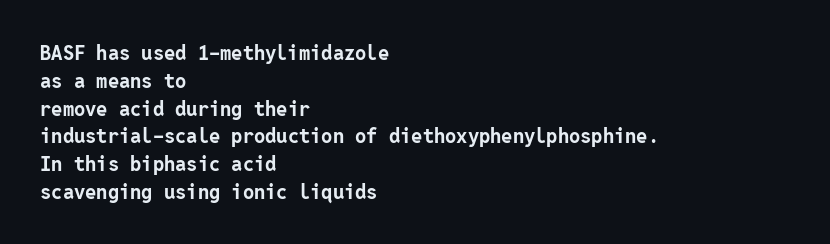
{"italic": "no", "bold": "yes", "underline": "no", "align": "left", "line_spacing": "normal", "line_spacing_ratio": 1.39, "letter_spacing": "normal", "letter_spacing_em": 0.0, "glyph_px": 20}
